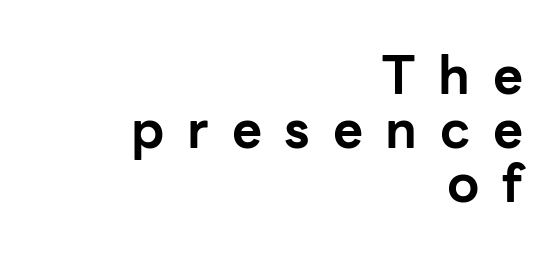
Each letter's strokes conclude bluntly, with no projecting serifs. If you measured baseline to baseline, you'd find a short distance. The baseline area is clear. Each word looks stretched out because of the extra space between its letters. The rendering uses a bold face; every stroke is thick and dark.
